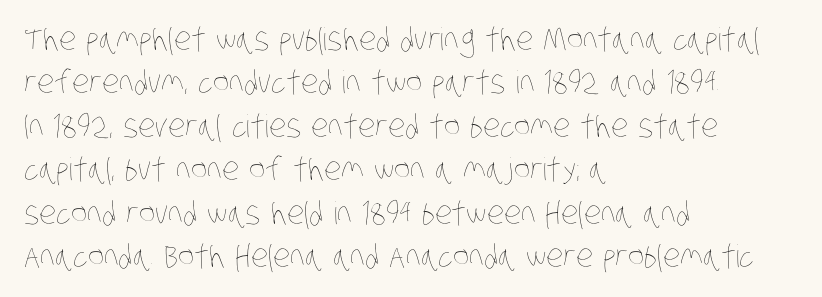
Letter spacing: default. Nobody drew a line under any word here. The passage shown is typed in a proportional face where columns would drift. This sample is left-justified, so line endings fall wherever the words run out.
